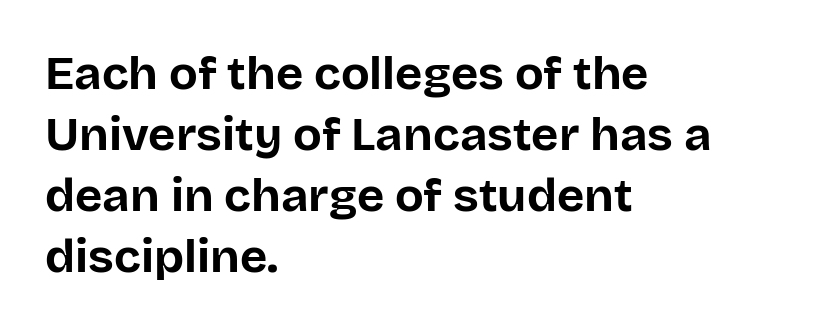
{"serif": "no", "italic": "no", "bold": "yes", "weight": "bold", "width": "normal", "stroke_contrast": "low", "x_height": "large", "monospaced": "no", "underline": "no", "align": "left", "line_spacing": "normal", "line_spacing_ratio": 1.3, "letter_spacing": "normal", "letter_spacing_em": 0.0, "glyph_px": 47}
